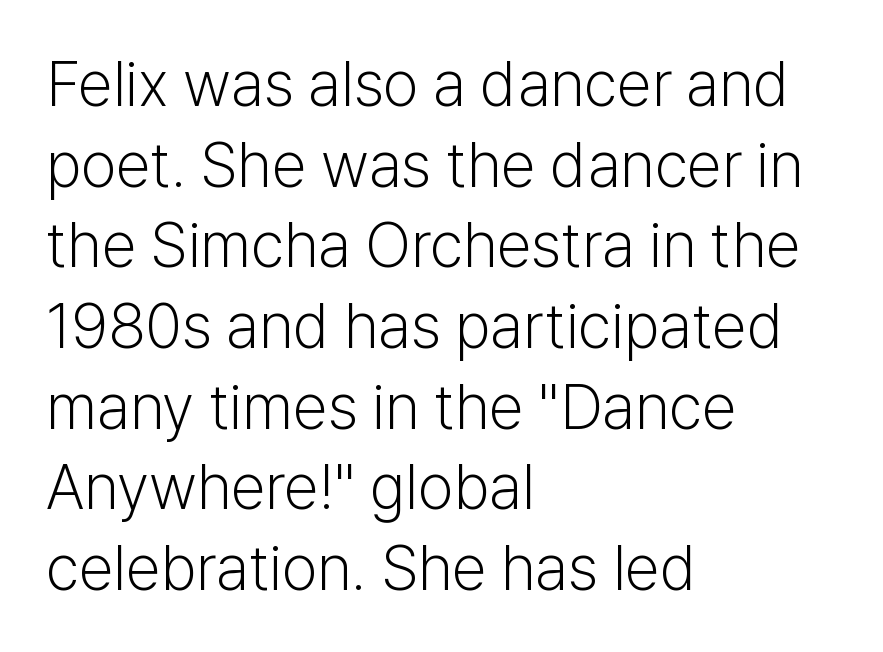
Q: Is the text bold? A: No.
Q: Is the text italic (slanted)? A: No, it is upright.
Q: Is the typeface a serif or a sans-serif typeface? A: Sans-serif.
Q: Is the text underlined? A: No.
Q: How is the paragraph aligned? A: Left-aligned.
Q: Is the spacing between letters normal or unusually wide? A: Normal.
Q: Is the spacing between lines tight, normal or loose? A: Normal.
Q: Width (condensed, normal, or wide)? A: Normal.
Q: Stroke contrast? A: Low.
Q: x-height? A: Medium.
Q: Monospaced? A: No.
